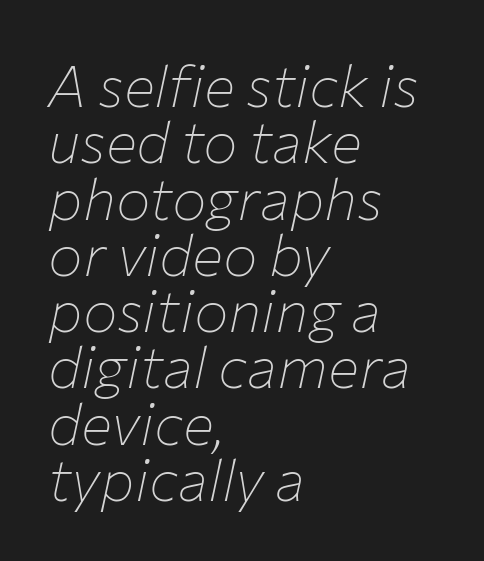
{"italic": "yes", "lean": "right", "slant_degrees": 12, "bold": "no", "weight": "thin", "width": "normal", "stroke_contrast": "low", "x_height": "medium", "monospaced": "no", "underline": "no", "align": "left", "line_spacing": "tight", "line_spacing_ratio": 0.97, "letter_spacing": "normal", "letter_spacing_em": 0.0, "glyph_px": 58}
